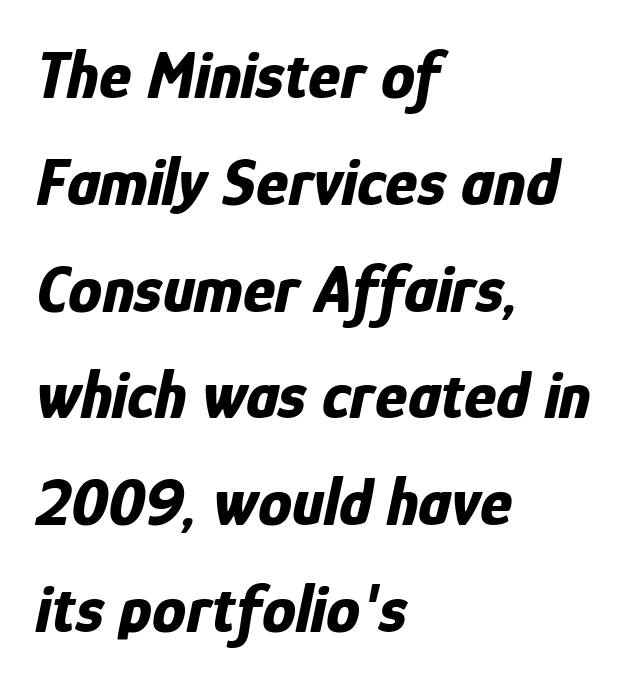
Q: Is the text bold? A: Yes.
Q: Is the text italic (slanted)? A: Yes, it leans right by about 12 degrees.
Q: Is the text underlined? A: No.
Q: How is the paragraph aligned? A: Left-aligned.
Q: Is the spacing between letters normal or unusually wide? A: Normal.
Q: Is the spacing between lines tight, normal or loose? A: Normal.
Q: Width (condensed, normal, or wide)? A: Condensed.
Q: Stroke contrast? A: Low.
Q: x-height? A: Medium.
Q: Monospaced? A: No.
